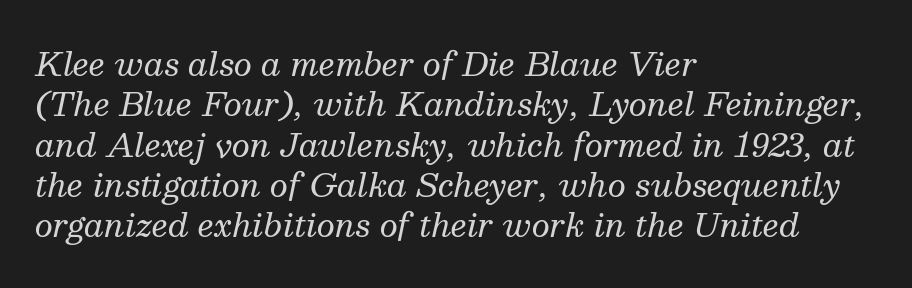
Q: Is the text bold? A: No.
Q: Is the text italic (slanted)? A: Yes, it leans right by about 13 degrees.
Q: Is the typeface a serif or a sans-serif typeface? A: Serif.
Q: Is the text underlined? A: No.
Q: How is the paragraph aligned? A: Left-aligned.
Q: Is the spacing between letters normal or unusually wide? A: Normal.
Q: Is the spacing between lines tight, normal or loose? A: Normal.
Q: Width (condensed, normal, or wide)? A: Normal.
Q: Stroke contrast? A: Medium.
Q: x-height? A: Medium.
Q: Monospaced? A: No.
